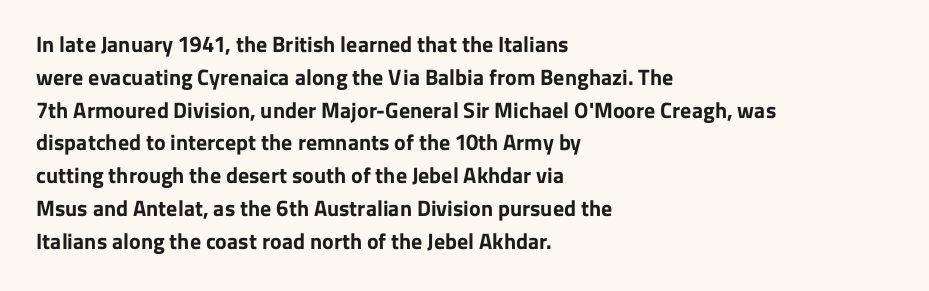
Nobody touched the tracking dial on this one. Alignment: flush left. Tall strokes in this sample are plumb rather than angled. Weight: bold.
